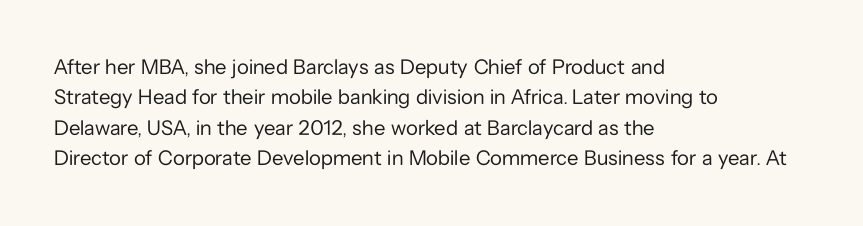
The image shows 21 px text type, upright; set left-aligned, normal line spacing (1.45x), normal letter spacing, not underlined.
